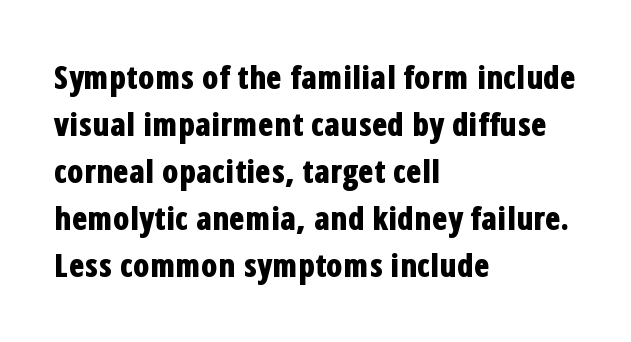
The face used here is a sans, in the tradition of grotesques and geometrics. Do the characters align in a grid? No, the font is proportional. Heavy, bold letterforms. Summary of vertical rhythm: regular, with standard interline spacing.
